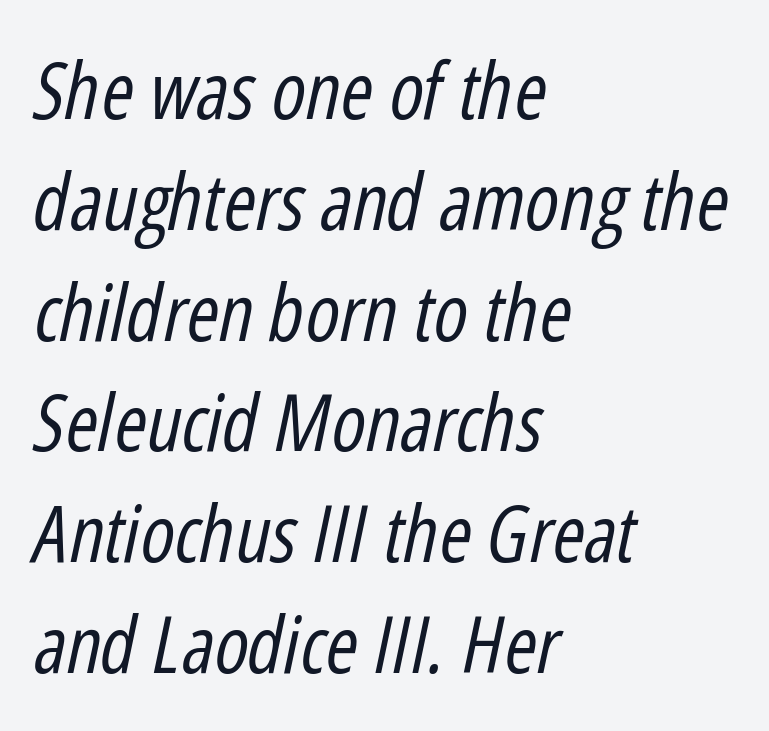
Q: Is the text bold? A: No.
Q: Is the text italic (slanted)? A: Yes, it leans right by about 12 degrees.
Q: Is the text underlined? A: No.
Q: How is the paragraph aligned? A: Left-aligned.
Q: Is the spacing between letters normal or unusually wide? A: Normal.
Q: Is the spacing between lines tight, normal or loose? A: Normal.
Q: Width (condensed, normal, or wide)? A: Condensed.
Q: Stroke contrast? A: Low.
Q: x-height? A: Medium.
Q: Monospaced? A: No.
